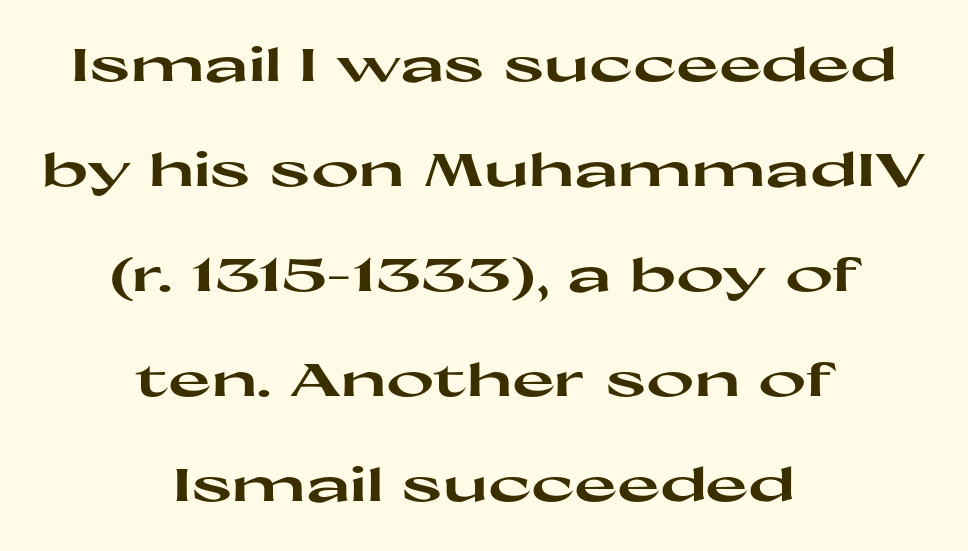
Note the varied advance widths — an 'i' is clearly narrower than an 'm'. Students, note that the glyphs here touch the page at normal intervals. The rendering uses a large line-height, opening up the rows. The font family rendered here belongs to the sans-serif group. Italic? Not at all — the glyphs are vertical. This is heavy type, rendered in bold.
